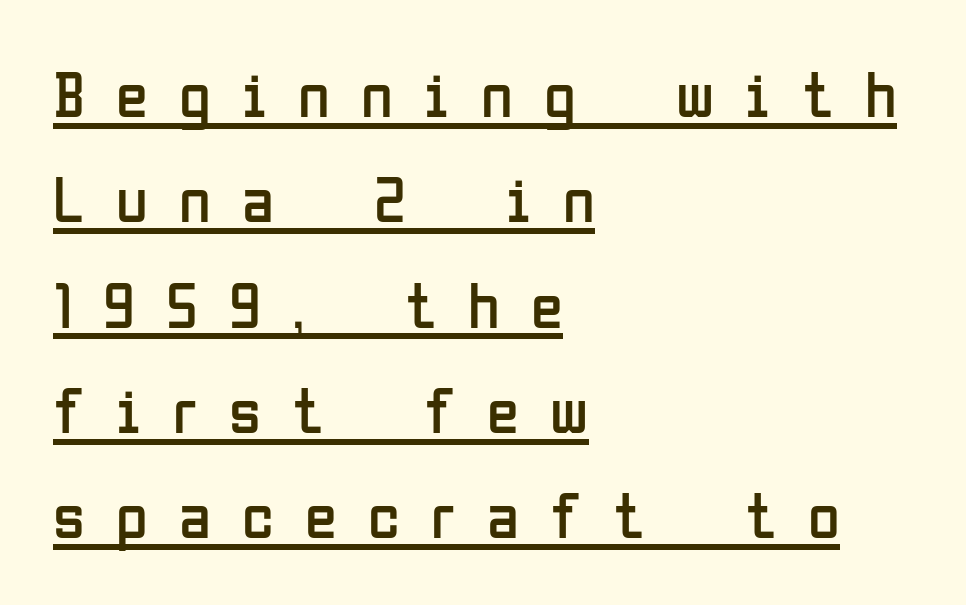
Q: Is the text bold? A: No.
Q: Is the text italic (slanted)? A: No, it is upright.
Q: Is the typeface a serif or a sans-serif typeface? A: Sans-serif.
Q: Is the text underlined? A: Yes.
Q: How is the paragraph aligned? A: Left-aligned.
Q: Is the spacing between letters normal or unusually wide? A: Unusually wide.
Q: Is the spacing between lines tight, normal or loose? A: Normal.
Q: Width (condensed, normal, or wide)? A: Condensed.
Q: Stroke contrast? A: Low.
Q: x-height? A: Medium.
Q: Monospaced? A: No.
